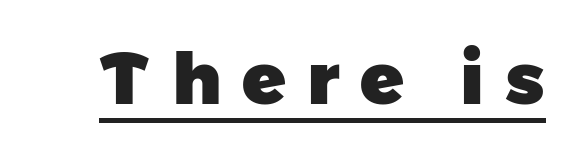
{"serif": "no", "bold": "yes", "weight": "heavy", "width": "normal", "stroke_contrast": "low", "x_height": "medium", "monospaced": "no", "underline": "yes", "letter_spacing": "wide", "letter_spacing_em": 0.29, "glyph_px": 72}
